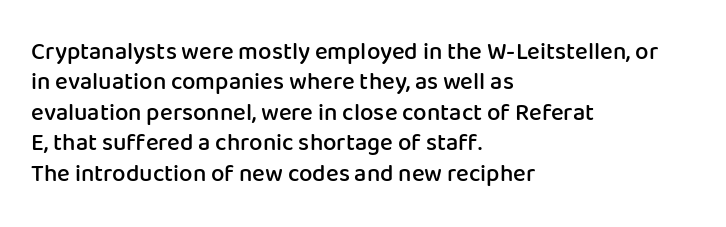
The paragraph shown leans on its left margin. A bit beefed up — I'd call it semibold rather than bold. The area under the type is left untouched. The horizontal fit of the characters is conventional and even. Students, observe: this is what conventionally led text looks like.
